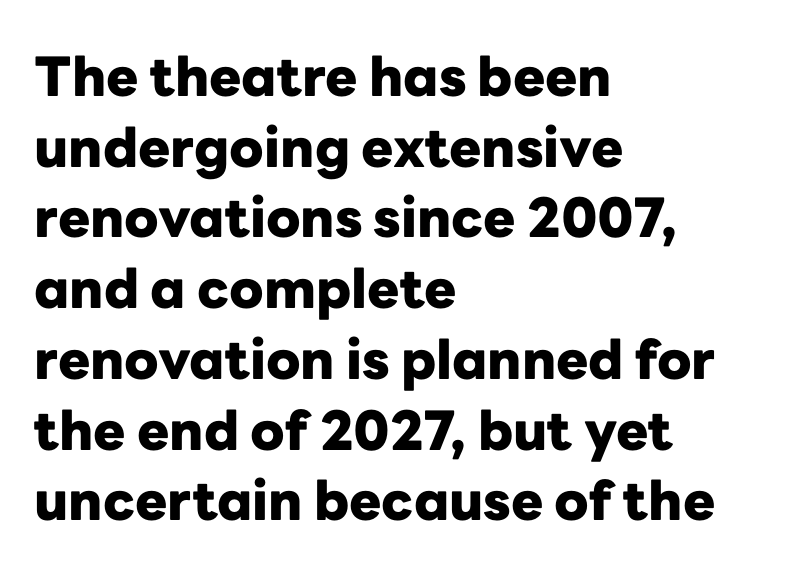
Look at the stroke-to-counter ratio: heavy, a bold. This sample uses a sans-serif face. Posture: straight, roman, zero tilt. Where is the straight margin? On the left. Leading matches the norm, producing a regular column. The foot of each line stays bare and open.
